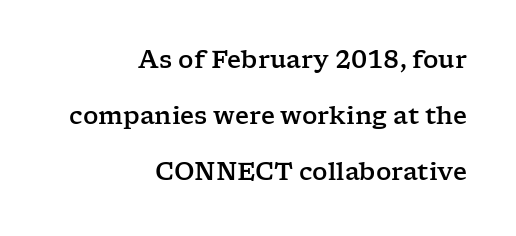
{"italic": "no", "underline": "no", "align": "right", "line_spacing": "loose", "line_spacing_ratio": 2.34, "letter_spacing": "normal", "letter_spacing_em": 0.0, "glyph_px": 24}
